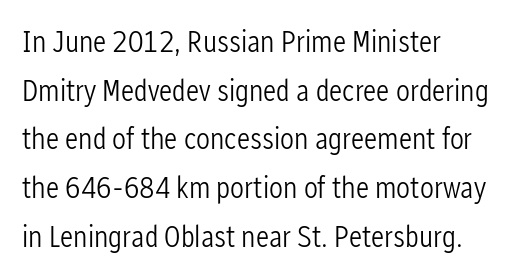
This sample uses an upright cut, with every glyph sitting square on the baseline. A bare baseline throughout the passage. Tracking here is standard; glyphs follow each other at the usual distance. The characters display no serif detailing; their extremities are plain. Note the varied advance widths — an 'i' is clearly narrower than an 'm'.
